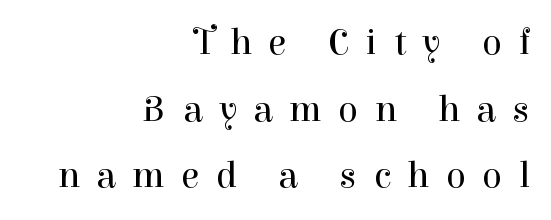
The image shows 37 px regular-weight serif type, upright; set right-aligned, line spacing 1.8x, unusually wide letter spacing (+0.45 em), not underlined; high stroke contrast and a medium x-height.
